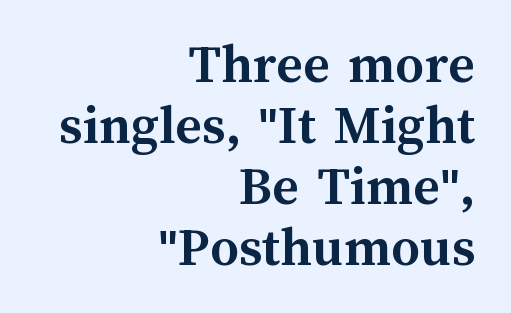
In terms of weight, the rendering is a true, heavy bold. A typesetter would call this proportional, since set widths differ per character. Summary of vertical rhythm: compact, with narrow interline spacing. Is there any slant? The stems are plumb. The rendering anchors every line to the right-hand side.
